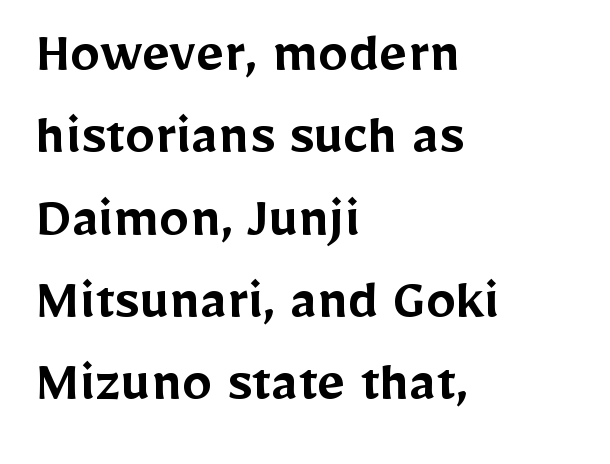
{"serif": "no", "italic": "no", "bold": "semi", "weight": "semibold", "width": "normal", "stroke_contrast": "low", "x_height": "medium", "monospaced": "no", "underline": "no", "align": "left", "line_spacing": "normal", "line_spacing_ratio": 1.35, "letter_spacing": "normal", "letter_spacing_em": 0.0, "glyph_px": 61}
